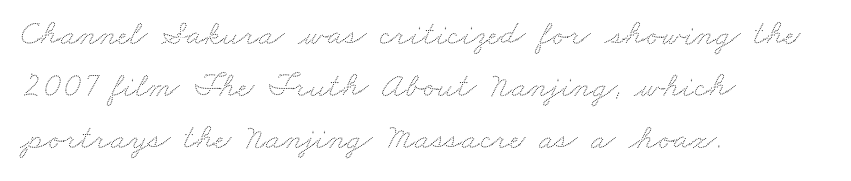
Q: Is the text underlined? A: No.
Q: How is the paragraph aligned? A: Left-aligned.
Q: Is the spacing between letters normal or unusually wide? A: Normal.
Q: Is the spacing between lines tight, normal or loose? A: Normal.
Q: Width (condensed, normal, or wide)? A: Wide.
Q: Stroke contrast? A: Low.
Q: x-height? A: Small.
Q: Monospaced? A: No.
